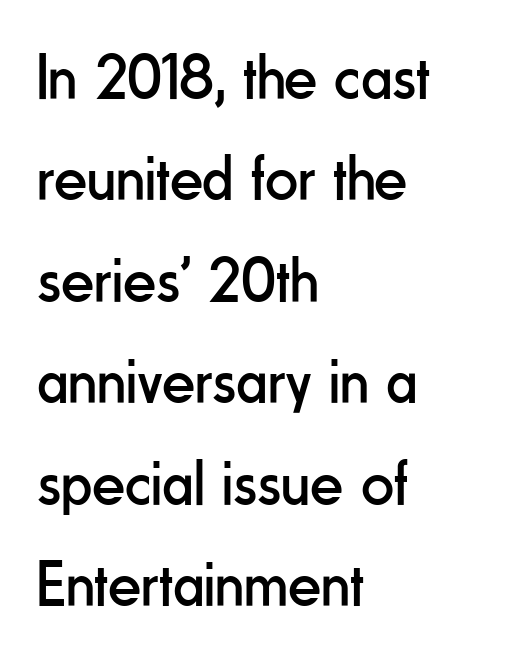
Q: Is the text bold? A: No.
Q: Is the text italic (slanted)? A: No, it is upright.
Q: Is the typeface a serif or a sans-serif typeface? A: Sans-serif.
Q: Is the text underlined? A: No.
Q: How is the paragraph aligned? A: Left-aligned.
Q: Is the spacing between letters normal or unusually wide? A: Normal.
Q: Is the spacing between lines tight, normal or loose? A: Normal.
Q: Width (condensed, normal, or wide)? A: Condensed.
Q: Stroke contrast? A: Low.
Q: x-height? A: Small.
Q: Monospaced? A: No.
